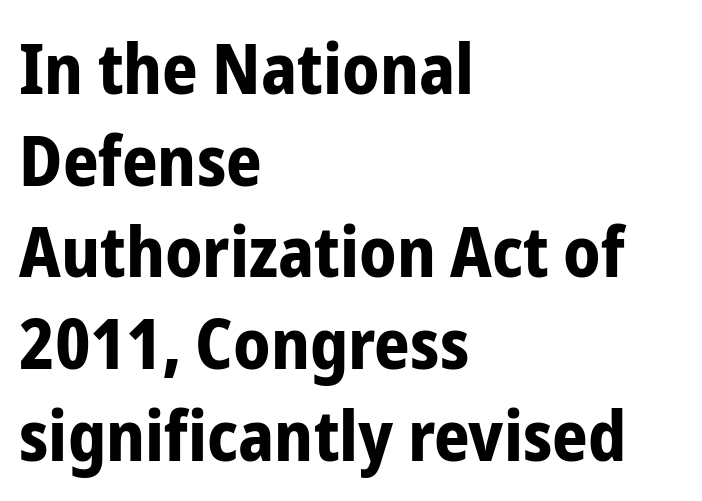
The image shows 70 px bold, condensed sans-serif type, upright; set left-aligned, normal line spacing (1.31x), normal letter spacing, not underlined; low stroke contrast and a medium x-height.
